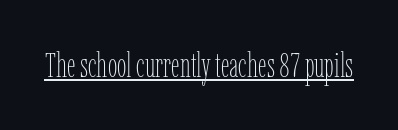
Q: Is the text bold? A: No.
Q: Is the text italic (slanted)? A: No, it is upright.
Q: Is the text underlined? A: Yes.
Q: Is the spacing between letters normal or unusually wide? A: Normal.
Q: Width (condensed, normal, or wide)? A: Condensed.
Q: Stroke contrast? A: Low.
Q: x-height? A: Medium.
Q: Monospaced? A: No.
